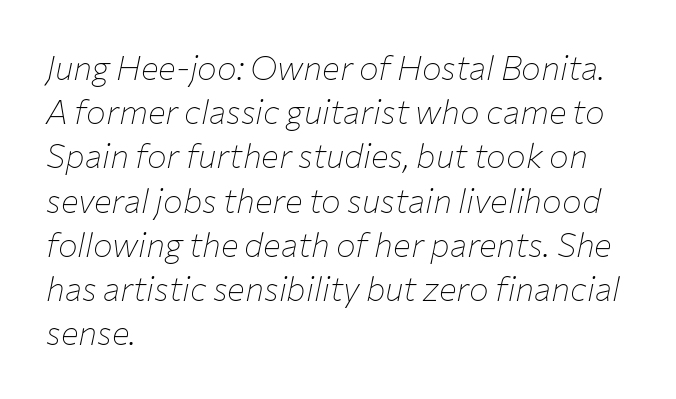
The letters are slanted; this is an italic face. Varying glyph widths throughout — classic text-font behaviour. Letter spacing: default. What's the leading like? Ordinary, nothing unusual. Each line starts at the same left margin while the right side varies. Decoration check: the copy has no underline.
